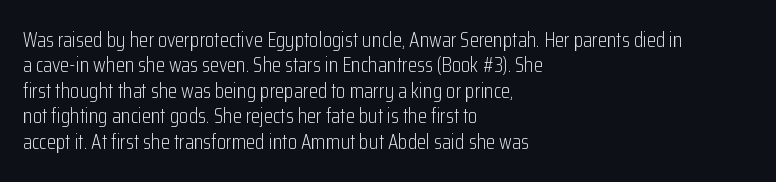
Q: Is the text bold? A: No.
Q: Is the text italic (slanted)? A: No, it is upright.
Q: Is the text underlined? A: No.
Q: How is the paragraph aligned? A: Left-aligned.
Q: Is the spacing between letters normal or unusually wide? A: Normal.
